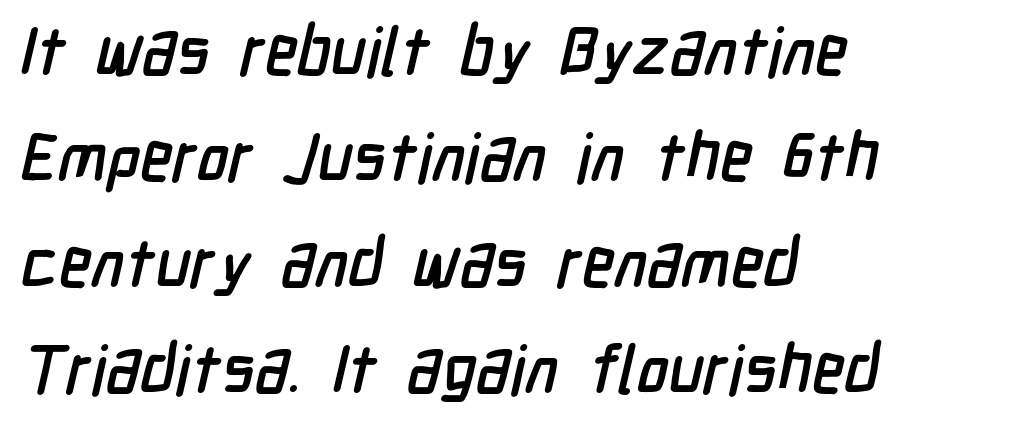
Decoration check: the copy has no underline. In terms of letterspacing, this is plain default setting. Is this a sans? Yes — the strokes have no serifs. Proportional: the letters do not fall into vertical columns. A typesetter would call this leading conventional body-copy spacing. The text block is weighted toward the left margin, trailing off unevenly rightward.
